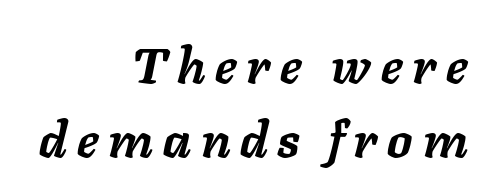
The image shows 50 px semibold type, italic (leaning right); set right-aligned, normal line spacing (1.48x), unusually wide letter spacing (+0.2 em), not underlined; low stroke contrast and a medium x-height.
